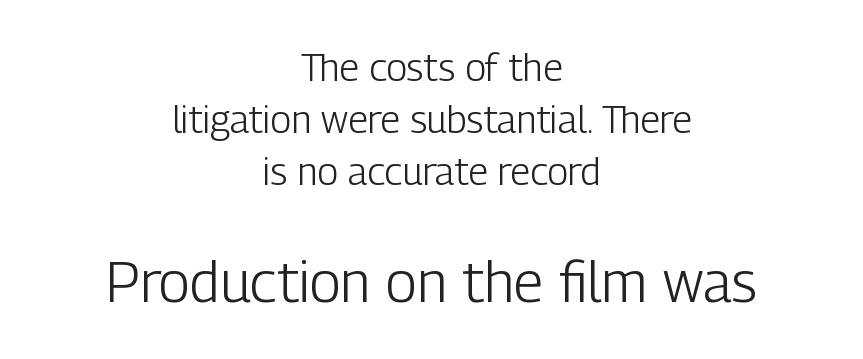
The weight tops out at a normal text grade. A clean baseline with only descenders dipping below it. These lines are rendered in a variable-pitch font. Here the glyphs are tracked normally, forming tight word shapes.
